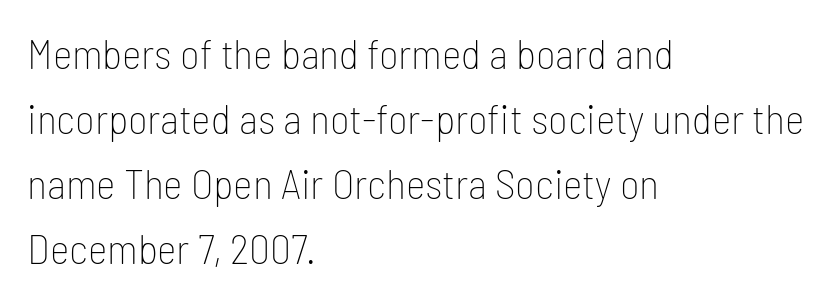
{"serif": "no", "italic": "no", "bold": "no", "weight": "thin", "width": "condensed", "stroke_contrast": "low", "x_height": "medium", "monospaced": "no", "underline": "no", "align": "left", "line_spacing": "normal", "line_spacing_ratio": 1.55, "letter_spacing": "normal", "letter_spacing_em": 0.0, "glyph_px": 42}
